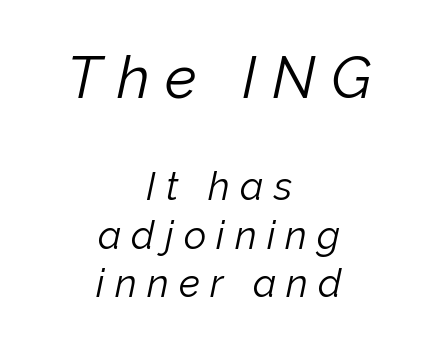
These lines have a slow, spaced-out rhythm from letter to letter. The line-height multiplier appears to be the usual default. These lines are rendered in a variable-pitch font. Layout note: lines centered.
